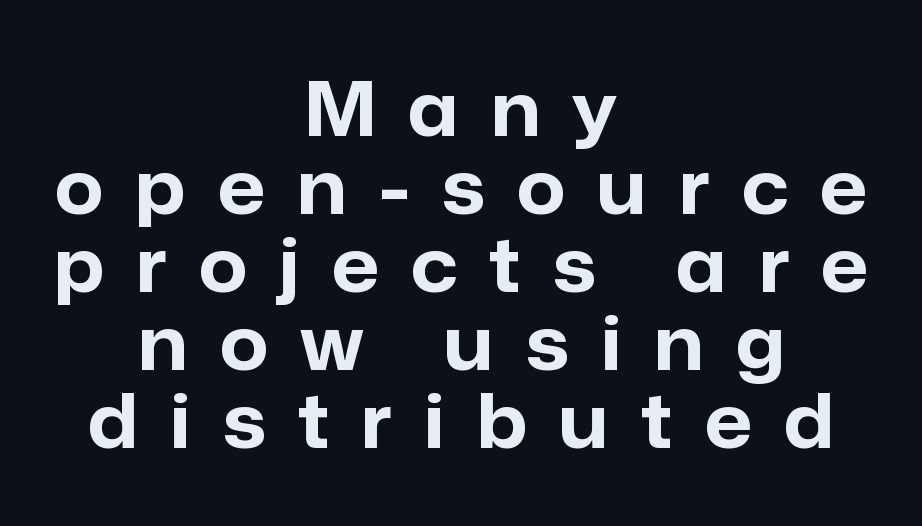
This rendering uses center alignment, leaving both contours irregular but symmetric. Character widths vary here, with narrow letters taking less room than wide ones. The font is running at its bold setting. No italicization has been applied; the sample stays upright.
